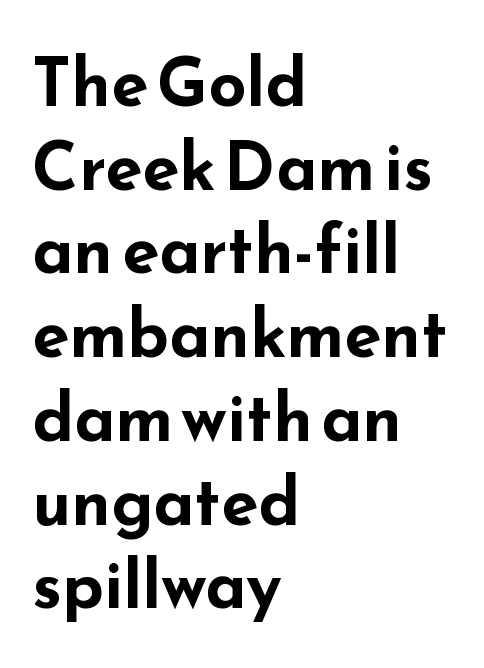
{"serif": "no", "italic": "no", "bold": "yes", "weight": "bold", "width": "wide", "stroke_contrast": "low", "x_height": "small", "monospaced": "no", "underline": "no", "align": "left", "line_spacing": "normal", "line_spacing_ratio": 1.25, "letter_spacing": "normal", "letter_spacing_em": 0.0, "glyph_px": 67}
